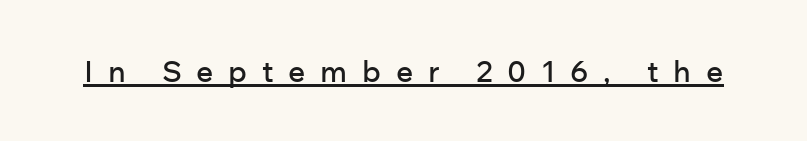
Underlined type. Looks like regular typesetting: each glyph gets only the width it needs. Posture: upright roman. Spacing between characters has been opened up far beyond the box default. To sum up the face: it is a sans, with no serifs.
